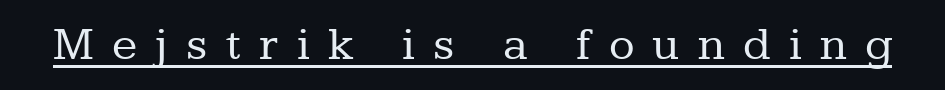
{"serif": "yes", "italic": "no", "bold": "no", "weight": "regular", "width": "normal", "stroke_contrast": "low", "x_height": "medium", "monospaced": "no", "underline": "yes", "letter_spacing": "wide", "letter_spacing_em": 0.39, "glyph_px": 47}
